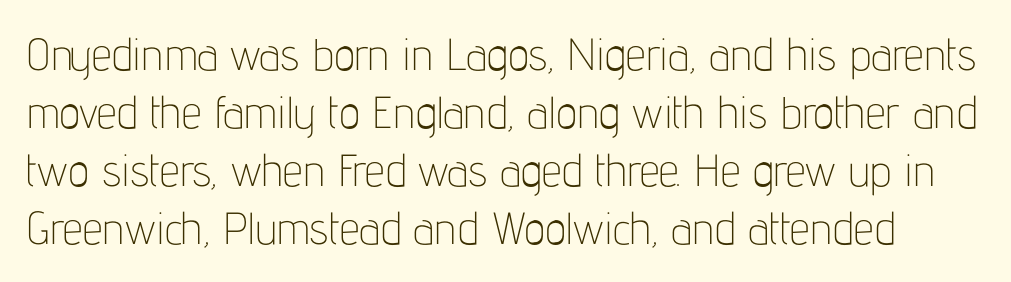
Q: Is the text bold? A: No.
Q: Is the text italic (slanted)? A: No, it is upright.
Q: Is the typeface a serif or a sans-serif typeface? A: Sans-serif.
Q: Is the text underlined? A: No.
Q: Is the spacing between letters normal or unusually wide? A: Normal.
Q: Is the spacing between lines tight, normal or loose? A: Normal.
Q: Width (condensed, normal, or wide)? A: Condensed.
Q: Stroke contrast? A: Low.
Q: x-height? A: Medium.
Q: Monospaced? A: No.
